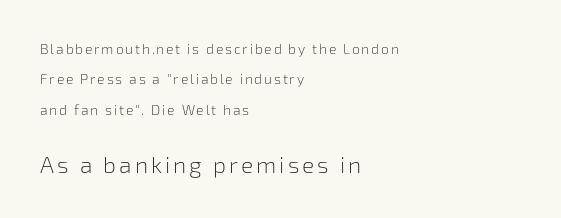
The paragraph shown leans on its left margin. Anything drawn beneath the words? Only blank space. This sample trades compactness for vertical openness between lines. The lower block of text is set noticeably larger than the block above it. This is not heavy type; no bold has been used.
